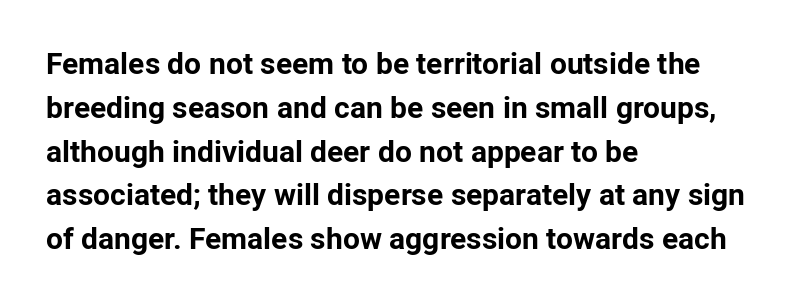
The image shows 30 px bold sans-serif type, upright; set left-aligned, normal line spacing (1.46x), normal letter spacing, not underlined; low stroke contrast and a medium x-height.
